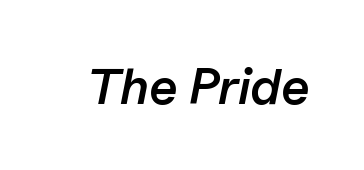
{"italic": "yes", "lean": "right", "slant_degrees": 11, "bold": "semi", "weight": "semibold", "width": "normal", "stroke_contrast": "low", "x_height": "medium", "monospaced": "no", "underline": "no", "letter_spacing": "normal", "letter_spacing_em": 0.0, "glyph_px": 51}
